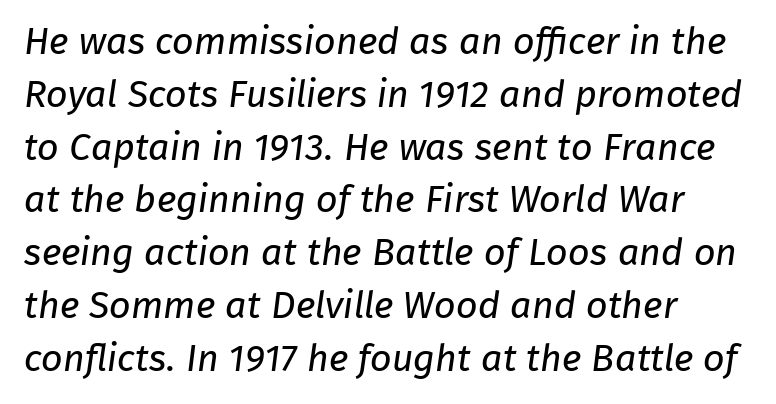
The image shows 38 px regular-weight sans-serif type; set left-aligned, normal line spacing (1.39x), normal letter spacing, not underlined; low stroke contrast and a medium x-height.
